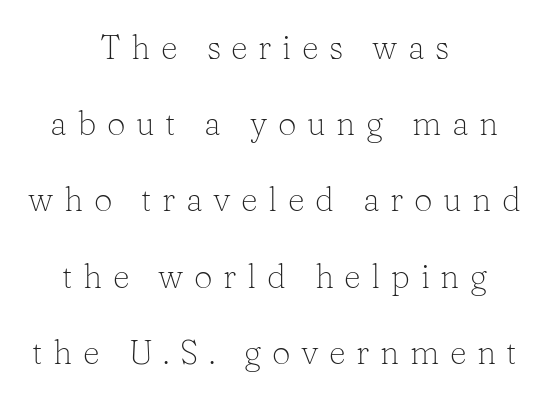
Q: Is the text bold? A: No.
Q: Is the text italic (slanted)? A: No, it is upright.
Q: Is the typeface a serif or a sans-serif typeface? A: Serif.
Q: Is the text underlined? A: No.
Q: How is the paragraph aligned? A: Centered.
Q: Is the spacing between letters normal or unusually wide? A: Unusually wide.
Q: Is the spacing between lines tight, normal or loose? A: Loose.
Q: Width (condensed, normal, or wide)? A: Normal.
Q: Stroke contrast? A: Low.
Q: x-height? A: Medium.
Q: Monospaced? A: No.
